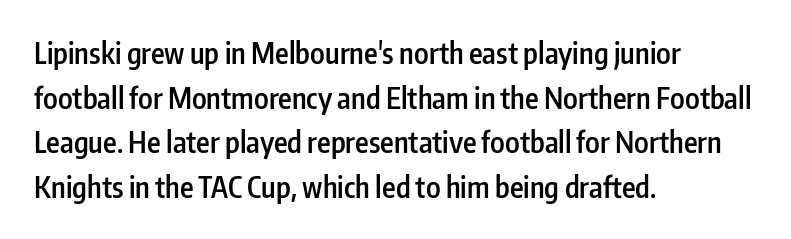
Examine the stroke ends and you'll find no serifs. Do the characters align in a grid? No, the font is proportional. Short note: letters normally spaced. As a designer I'd log this as weight 600, semibold.
